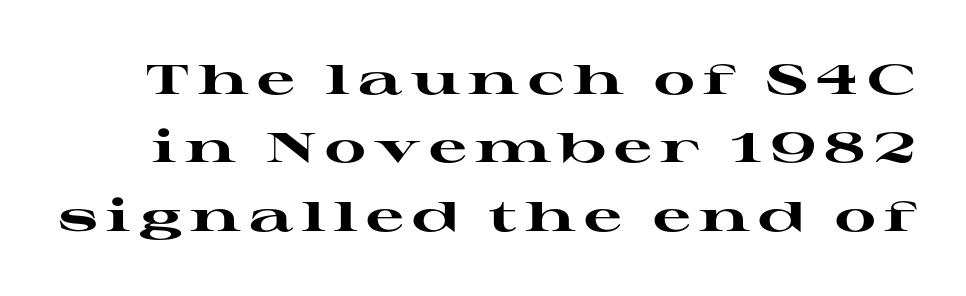
The image shows 42 px heavy, wide serif type, upright; set normal line spacing (1.63x), unusually wide letter spacing (+0.2 em), not underlined; high stroke contrast and a medium x-height.
